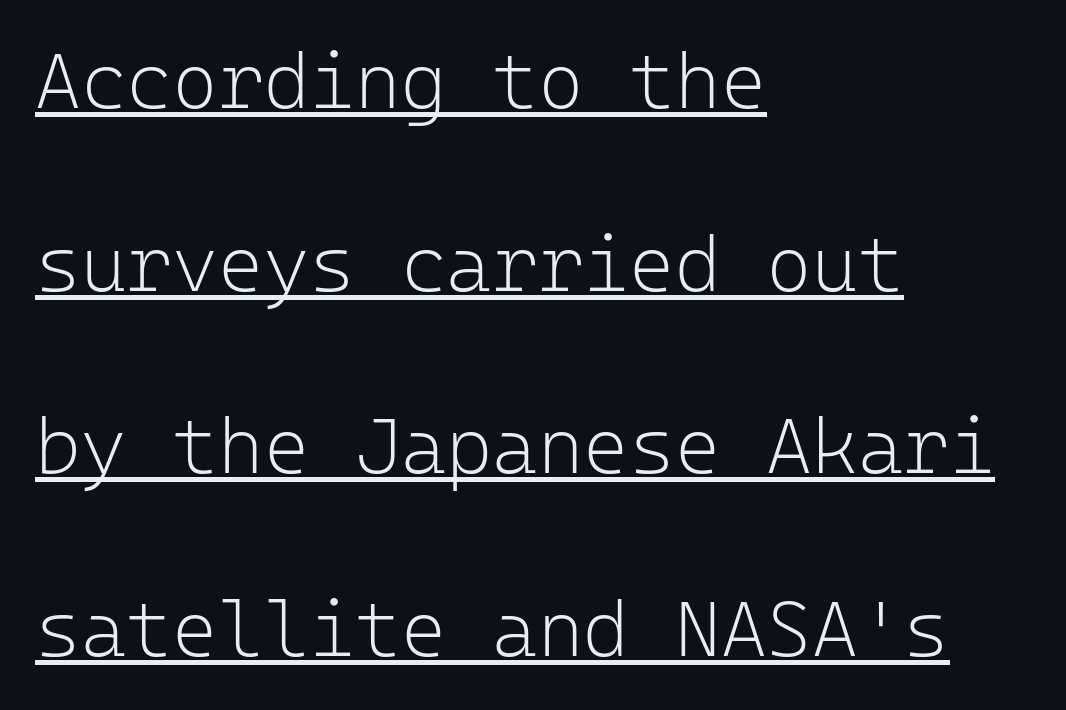
Every word sits above its own underline. Spacing between characters is what you'd get straight out of the box. No italicization has been applied; the sample stays upright. Successive baselines arrive slowly, with a big drop between each. The setting favours the left margin, as ordinary paragraphs usually do.
